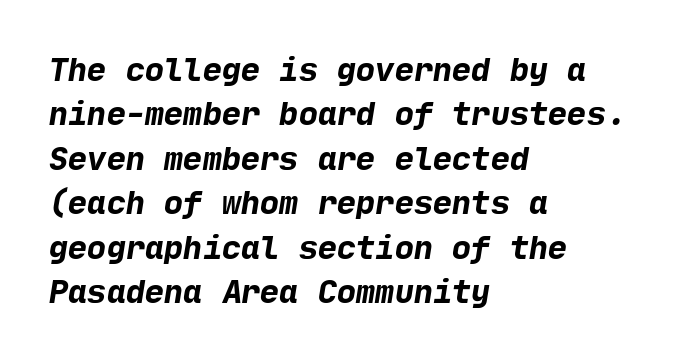
Q: Is the text bold? A: Yes.
Q: Is the typeface a serif or a sans-serif typeface? A: Sans-serif.
Q: Is the text underlined? A: No.
Q: How is the paragraph aligned? A: Left-aligned.
Q: Is the spacing between letters normal or unusually wide? A: Normal.
Q: Is the spacing between lines tight, normal or loose? A: Normal.
Q: Width (condensed, normal, or wide)? A: Normal.
Q: Stroke contrast? A: Low.
Q: x-height? A: Medium.
